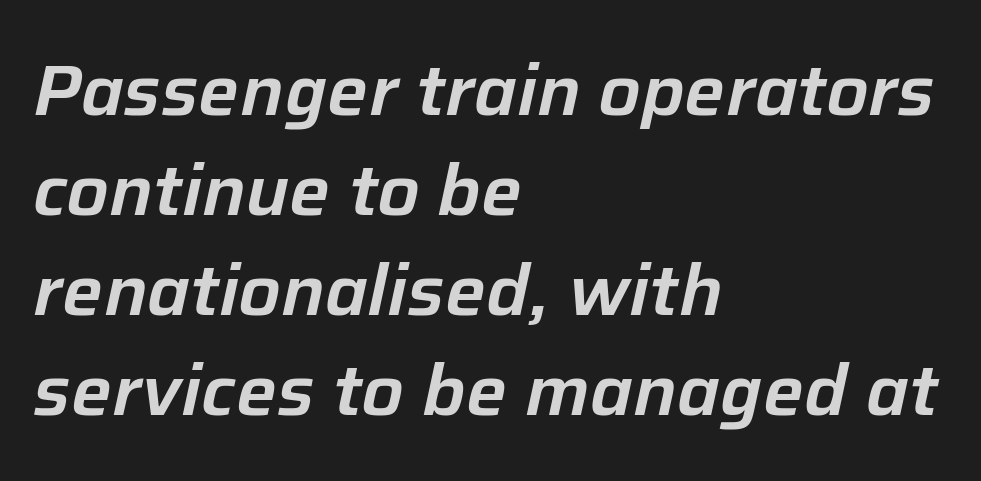
The image shows 72 px text type, italic (leaning right); set left-aligned, normal line spacing (1.39x), normal letter spacing, not underlined; low stroke contrast and a medium x-height.
